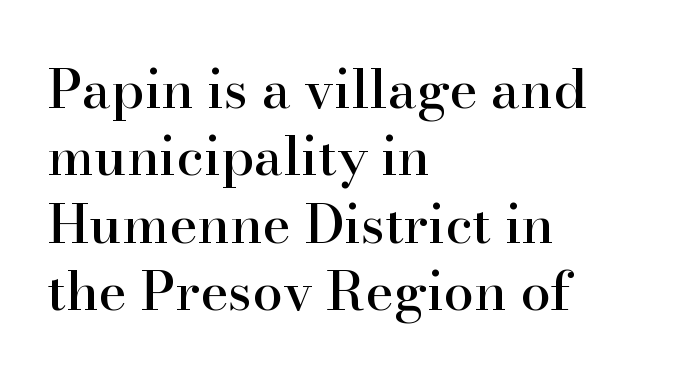
The image shows 54 px serif type, upright; set left-aligned, normal line spacing (1.25x), normal letter spacing, not underlined; high stroke contrast and a small x-height.
